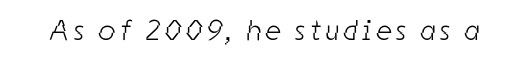
The image shows 29 px light, condensed sans-serif type; set not underlined; low stroke contrast and a medium x-height.
